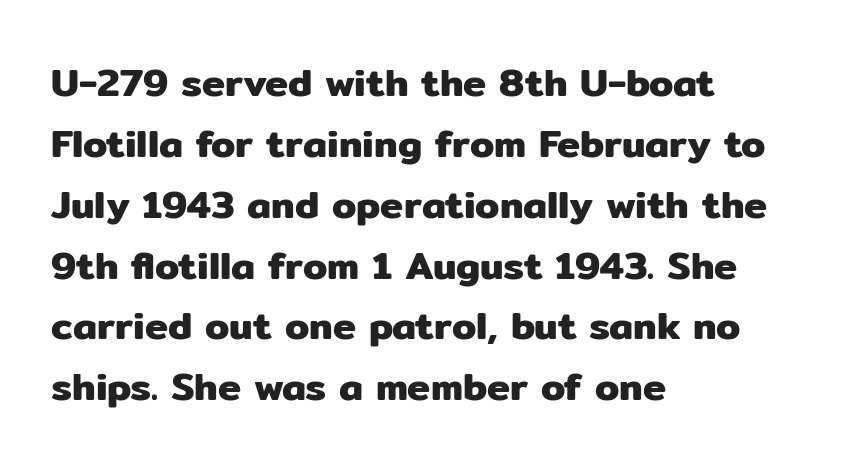
Are there feet on the stems? There aren't — it's a sans. The face used here is proportionally spaced, like ordinary book or web type. The tracking reads as untouched default to a designer's eye. A typesetter would mark this as roman, not italic.
